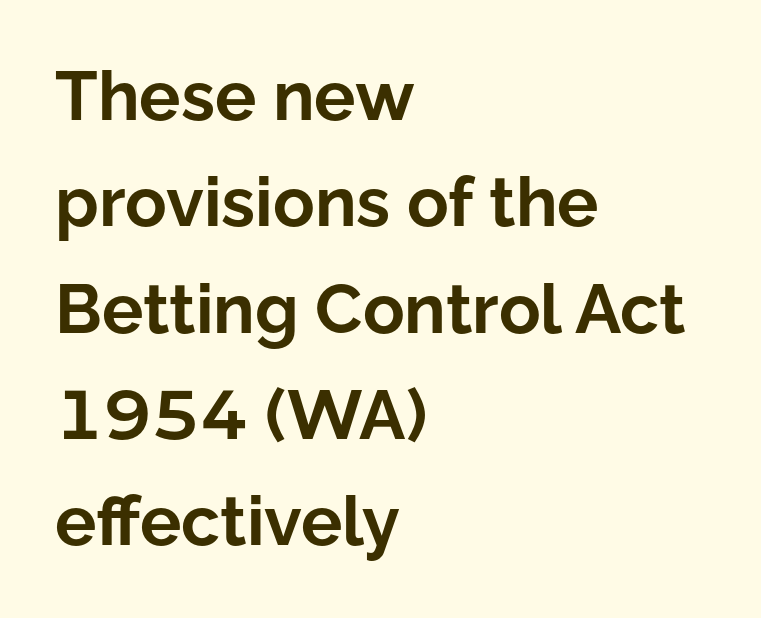
Is there much room between lines? A standard amount, neither cramped nor airy. This rendering leaves character spacing at its baseline value. Students, this is bold: see how much ink each stroke carries. Horizontal alignment here is leftward, the default for most running prose. A clean baseline with only descenders dipping below it.
